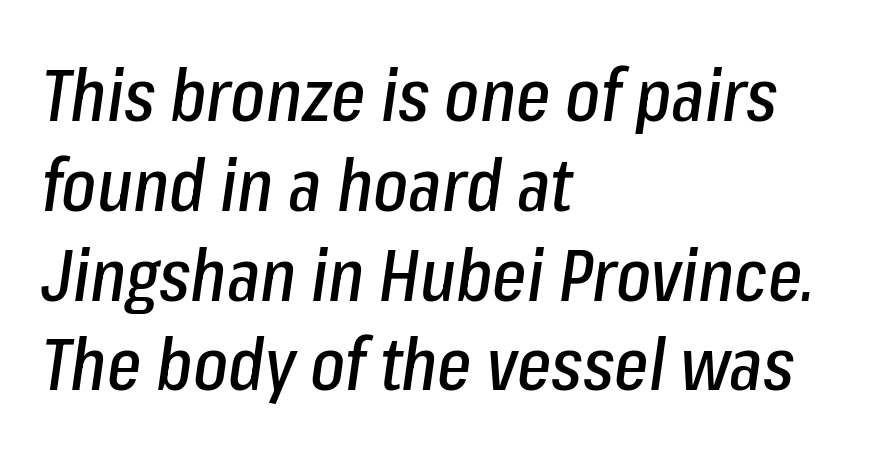
Q: Is the text italic (slanted)? A: Yes, it leans right by about 8 degrees.
Q: Is the text underlined? A: No.
Q: How is the paragraph aligned? A: Left-aligned.
Q: Is the spacing between letters normal or unusually wide? A: Normal.
Q: Width (condensed, normal, or wide)? A: Condensed.
Q: Stroke contrast? A: Low.
Q: x-height? A: Medium.
Q: Monospaced? A: No.
